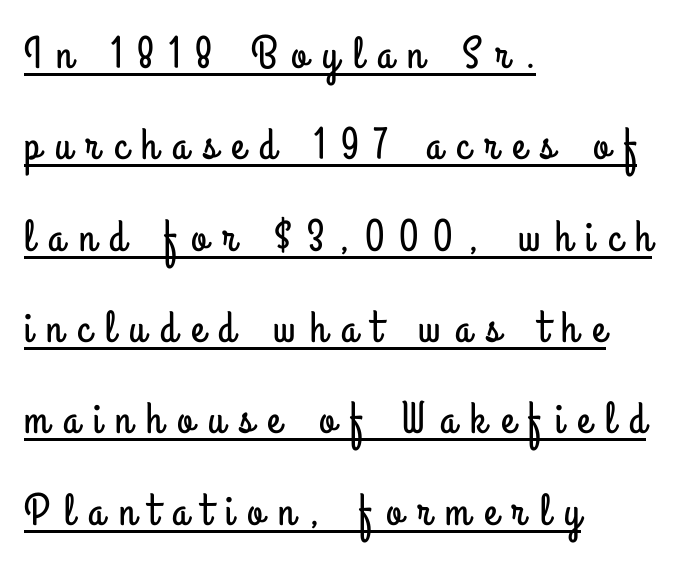
{"serif": "no", "italic": "no", "width": "condensed", "stroke_contrast": "low", "x_height": "small", "monospaced": "no", "underline": "yes", "align": "left", "line_spacing": "loose", "line_spacing_ratio": 2.03, "letter_spacing": "wide", "letter_spacing_em": 0.32, "glyph_px": 45}
